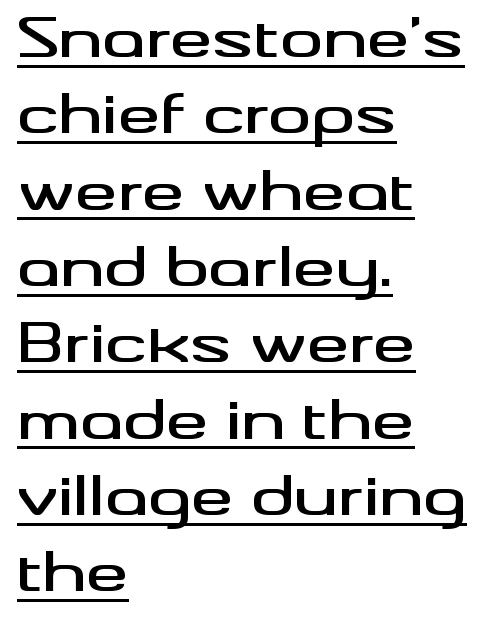
The image shows 53 px wide sans-serif type, upright; set left-aligned, normal line spacing (1.44x), normal letter spacing, underlined; medium stroke contrast and a small x-height.
